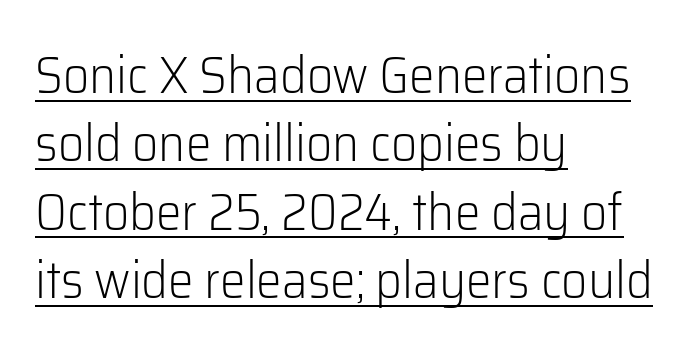
Q: Is the text bold? A: No.
Q: Is the text italic (slanted)? A: No, it is upright.
Q: Is the typeface a serif or a sans-serif typeface? A: Sans-serif.
Q: Is the text underlined? A: Yes.
Q: How is the paragraph aligned? A: Left-aligned.
Q: Is the spacing between letters normal or unusually wide? A: Normal.
Q: Is the spacing between lines tight, normal or loose? A: Normal.
Q: Width (condensed, normal, or wide)? A: Normal.
Q: Stroke contrast? A: Low.
Q: x-height? A: Medium.
Q: Monospaced? A: No.
